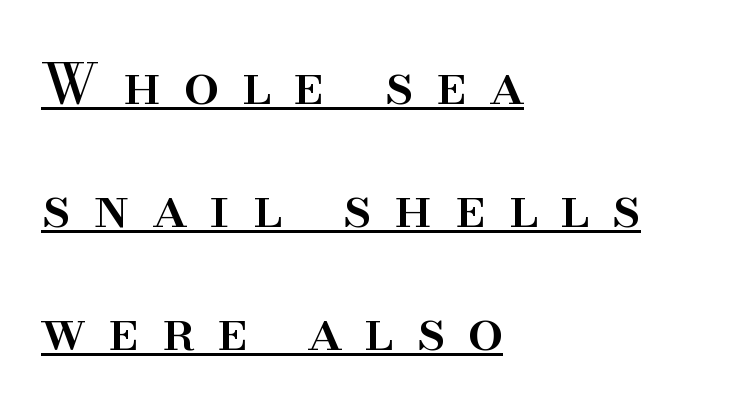
The image shows 56 px serif type, upright; set left-aligned, loose line spacing (2.2x), unusually wide letter spacing (+0.41 em), underlined; high stroke contrast and a small x-height.
